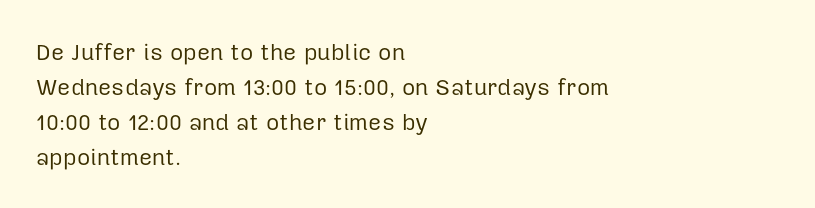
Weight: not bold — regular or lighter. The typesetter chose a ragged-right arrangement here. Each new line begins a customary step beneath the previous one. You could call the tracking neutral — neither tight nor loose. Only glyphs here, with clear space below each row. You can tell it's not italic because the verticals are truly vertical.
